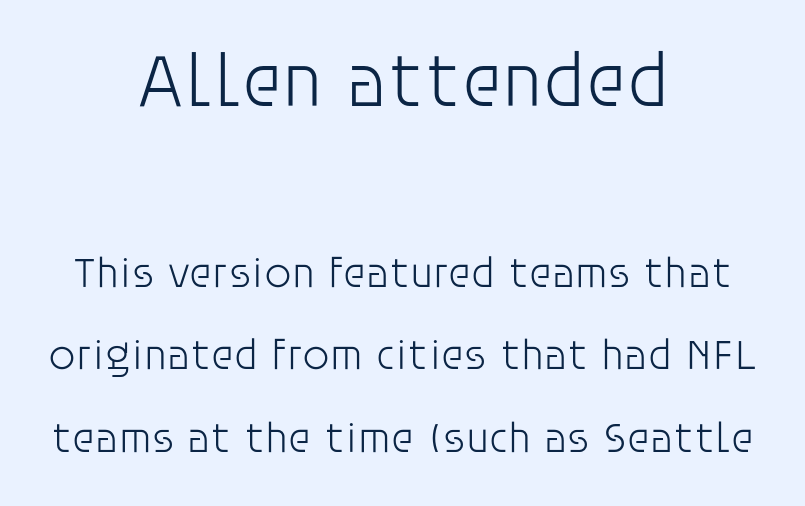
The image shows 76 px light sans-serif type, upright; set centered, loose line spacing (1.92x), normal letter spacing, not underlined; the first (top) block is 1.77x larger; low stroke contrast and a large x-height.
